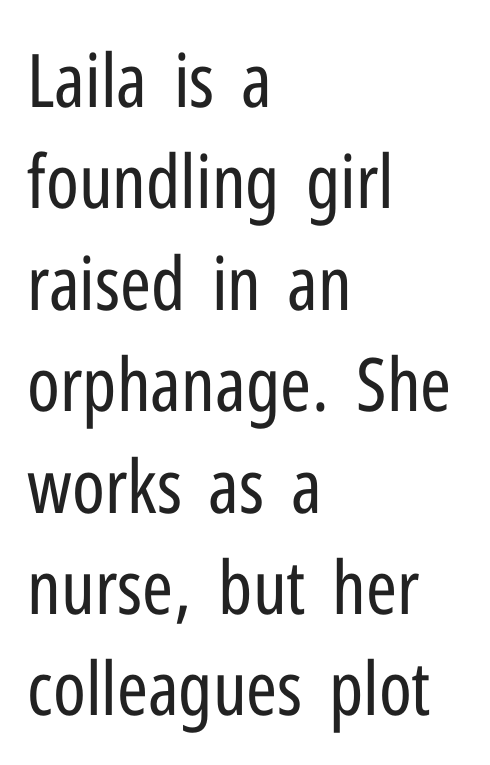
The image shows 74 px regular-weight, condensed sans-serif type, upright; set left-aligned, normal line spacing (1.37x), normal letter spacing, not underlined; low stroke contrast and a medium x-height.
